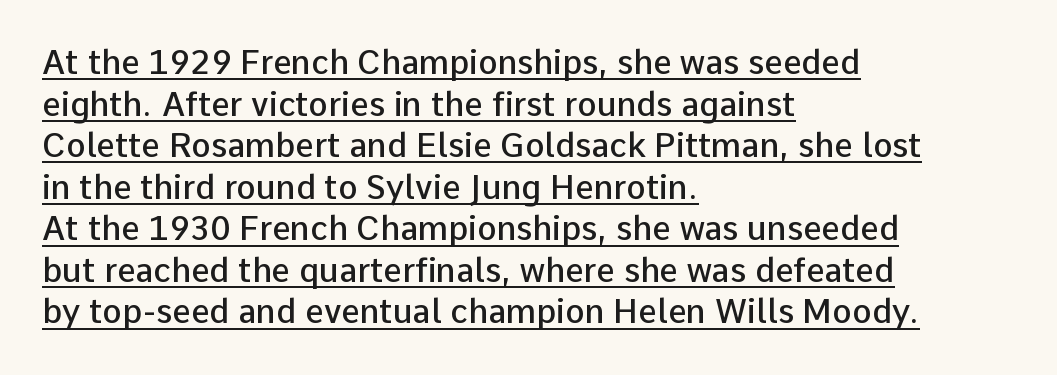
Q: Is the text bold? A: Semi-bold.
Q: Is the text italic (slanted)? A: No, it is upright.
Q: Is the typeface a serif or a sans-serif typeface? A: Sans-serif.
Q: Is the text underlined? A: Yes.
Q: How is the paragraph aligned? A: Left-aligned.
Q: Is the spacing between letters normal or unusually wide? A: Normal.
Q: Is the spacing between lines tight, normal or loose? A: Normal.
Q: Width (condensed, normal, or wide)? A: Normal.
Q: Stroke contrast? A: Low.
Q: x-height? A: Medium.
Q: Monospaced? A: No.
